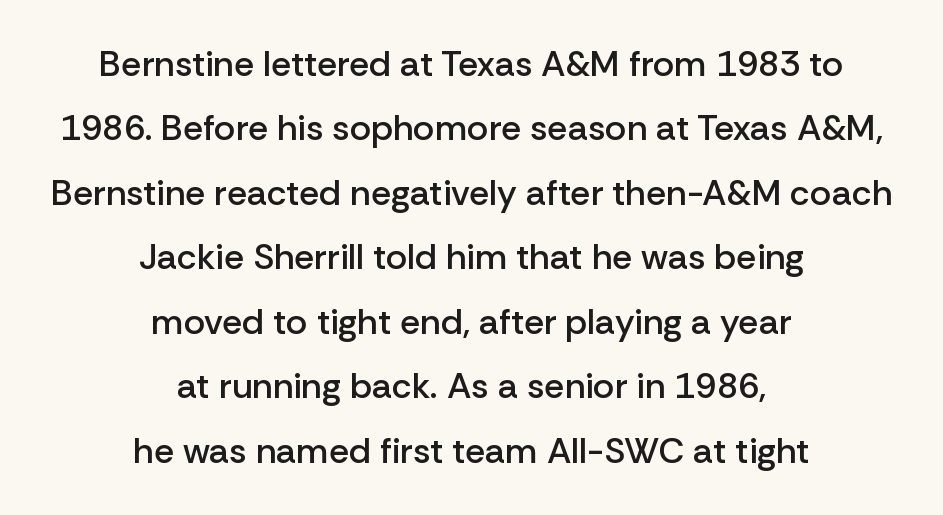
{"serif": "no", "italic": "no", "bold": "semi", "weight": "semibold", "width": "normal", "stroke_contrast": "low", "x_height": "medium", "monospaced": "no", "underline": "no", "align": "center", "line_spacing_ratio": 1.79, "letter_spacing": "normal", "letter_spacing_em": 0.0, "glyph_px": 36}
